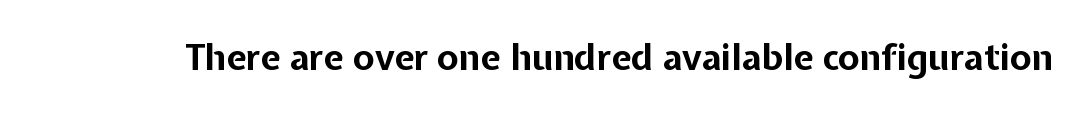
This sample uses plain, unmodified letter spacing. Examine the stroke ends and you'll find no serifs. Spacing verdict: proportional, widths tailored to each character. The specimen reads as upright at a glance.
